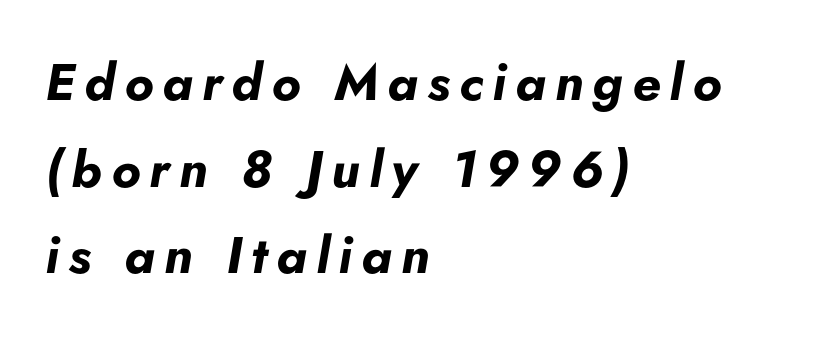
{"italic": "yes", "lean": "right", "slant_degrees": 5, "bold": "yes", "weight": "bold", "width": "normal", "stroke_contrast": "low", "x_height": "small", "monospaced": "no", "underline": "no", "align": "left", "line_spacing": "normal", "line_spacing_ratio": 1.7, "glyph_px": 51}
